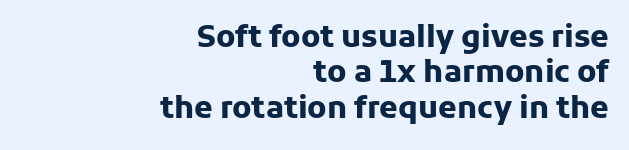
Q: Is the text bold? A: Yes.
Q: Is the text italic (slanted)? A: No, it is upright.
Q: Is the typeface a serif or a sans-serif typeface? A: Sans-serif.
Q: Is the text underlined? A: No.
Q: How is the paragraph aligned? A: Right-aligned.
Q: Is the spacing between letters normal or unusually wide? A: Normal.
Q: Width (condensed, normal, or wide)? A: Normal.
Q: Stroke contrast? A: Low.
Q: x-height? A: Medium.
Q: Monospaced? A: No.
